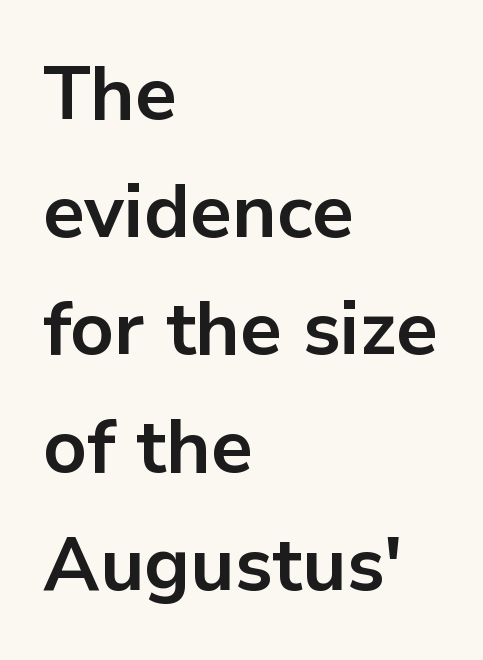
{"serif": "no", "italic": "no", "bold": "yes", "weight": "bold", "width": "normal", "stroke_contrast": "low", "x_height": "medium", "monospaced": "no", "underline": "no", "align": "left", "line_spacing": "normal", "line_spacing_ratio": 1.57, "letter_spacing": "normal", "letter_spacing_em": 0.0, "glyph_px": 75}
